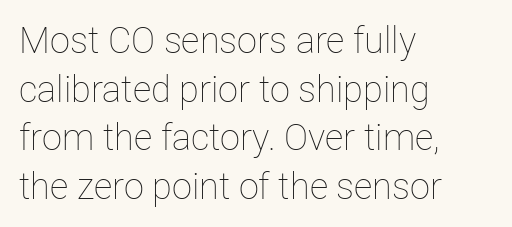
Q: Is the text bold? A: No.
Q: Is the text italic (slanted)? A: No, it is upright.
Q: Is the text underlined? A: No.
Q: How is the paragraph aligned? A: Left-aligned.
Q: Is the spacing between letters normal or unusually wide? A: Normal.
Q: Is the spacing between lines tight, normal or loose? A: Normal.
Q: Width (condensed, normal, or wide)? A: Normal.
Q: Stroke contrast? A: Low.
Q: x-height? A: Medium.
Q: Monospaced? A: No.
